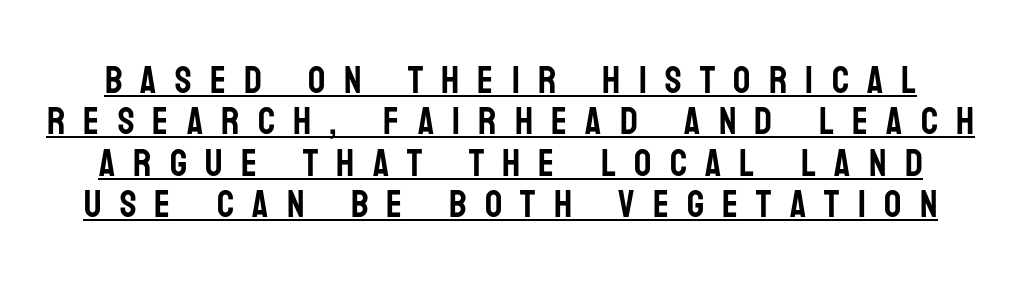
Ascenders rise straight up at ninety degrees. This sample has the flowing, uneven cadence of proportional lettering. The rendering inserts visible extra space after every character. Regarding serifs, this sample does without them.
